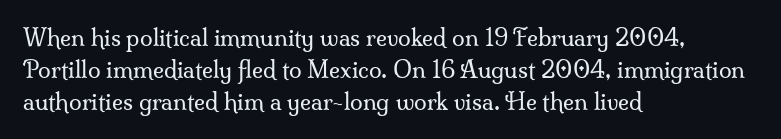
{"italic": "no", "bold": "no", "underline": "no", "align": "left", "line_spacing": "normal", "line_spacing_ratio": 1.39, "letter_spacing": "normal", "letter_spacing_em": 0.0, "glyph_px": 23}
